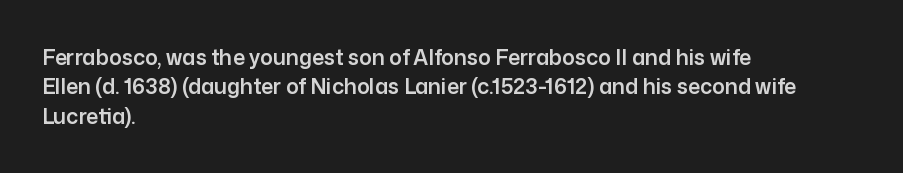
Q: Is the text italic (slanted)? A: No, it is upright.
Q: Is the text underlined? A: No.
Q: How is the paragraph aligned? A: Left-aligned.
Q: Is the spacing between letters normal or unusually wide? A: Normal.
Q: Is the spacing between lines tight, normal or loose? A: Normal.
